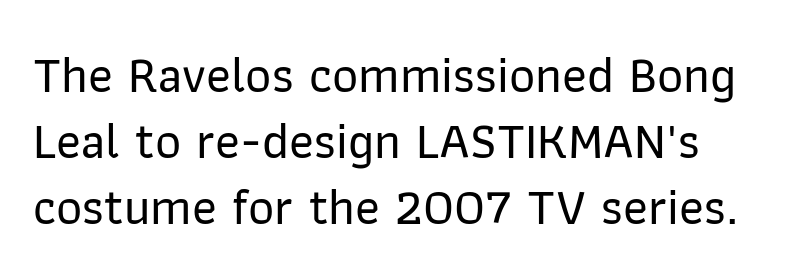
Standard letterfit; no display-style spreading of the glyphs. This is roman type, the default non-slanted kind. Rule under the text: the space is simply empty. A normal amount of white space separates one row of letters from the next.
